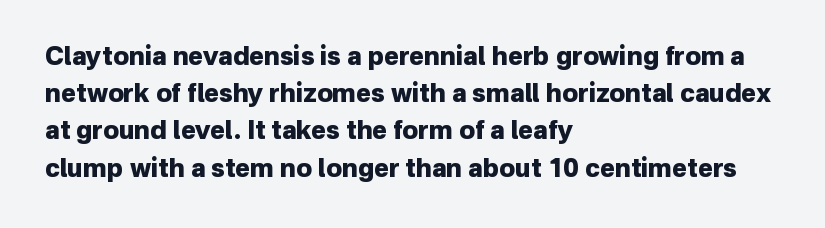
Italic: no, the glyphs are upright roman. Weight: bold. A typesetter would call this zero additional tracking. Does the copy run flush right? No — it runs flush left. In terms of leading, this rendering sits right in the middle. Quick note: underline off.
